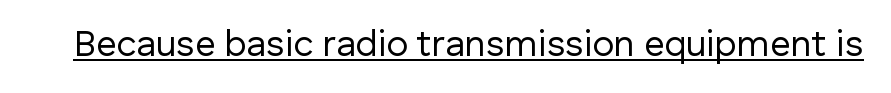
The image shows 36 px regular-weight sans-serif type, upright; set normal letter spacing, underlined; low stroke contrast and a medium x-height.
